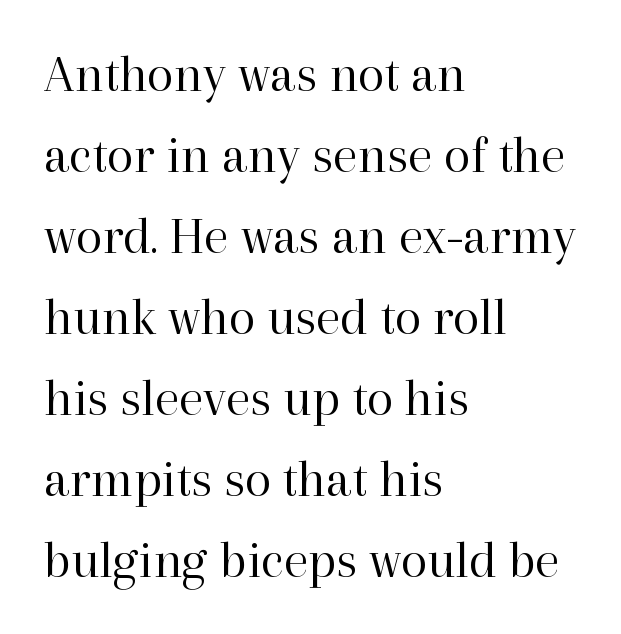
Layout note: lines flush left. You could not count columns in this text — the font is proportionally spaced. A typesetter would call this zero additional tracking. Evenly set lines give the paragraph a standard silhouette. If you drew a line through each stem, it would be perfectly vertical.
